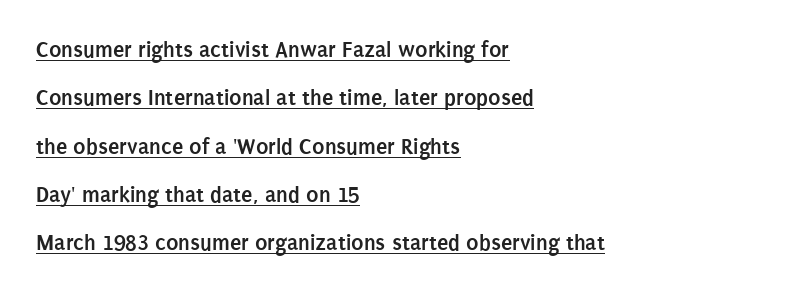
Q: Is the text bold? A: Yes.
Q: Is the text italic (slanted)? A: No, it is upright.
Q: Is the text underlined? A: Yes.
Q: How is the paragraph aligned? A: Left-aligned.
Q: Is the spacing between letters normal or unusually wide? A: Normal.
Q: Is the spacing between lines tight, normal or loose? A: Loose.
